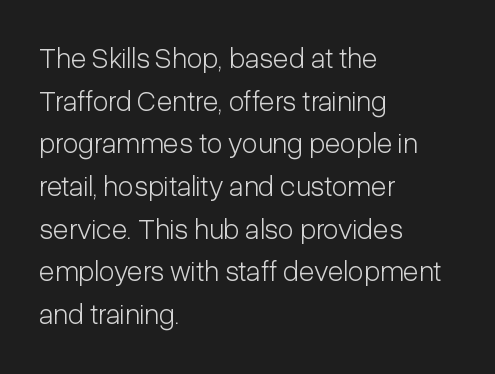
The specimen omits any rule beneath the text block's lines. Layout note: lines flush left. Here the designer chose a conventional face with non-uniform glyph widths. Inter-character spacing is left at the font's built-in metrics. Each letter's strokes conclude bluntly, with no projecting serifs. A roman cut, with each character standing at attention.
